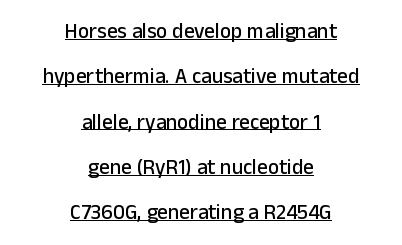
The image shows 21 px text type, upright; set centered, loose line spacing (2.16x), normal letter spacing, underlined.
